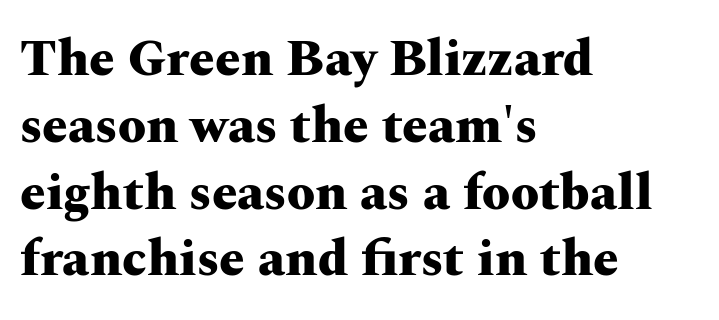
The image shows 51 px heavy, wide serif type, upright; set left-aligned, normal line spacing (1.31x), normal letter spacing, not underlined; medium stroke contrast and a medium x-height.
